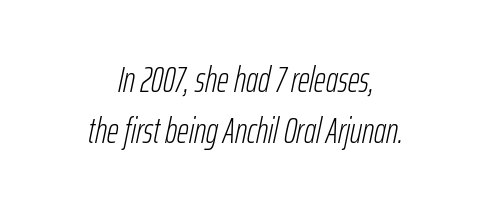
The glyphs look as if they've been sheared to an angle. Notice how the passage keeps no hard edge, just a central spine. The rows are spaced the way most documents space them. Spacing verdict: proportional, widths tailored to each character.
